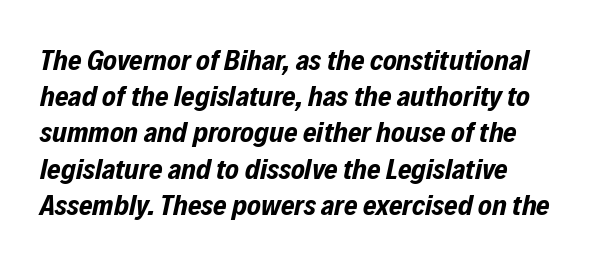
The image shows 29 px bold, condensed type, italic (leaning right); set normal line spacing (1.25x), normal letter spacing, not underlined; low stroke contrast and a medium x-height.
